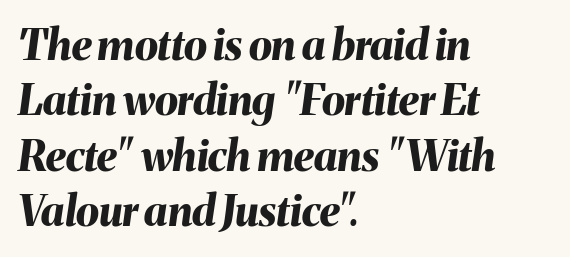
{"italic": "yes", "lean": "right", "slant_degrees": 8, "bold": "yes", "weight": "bold", "width": "normal", "stroke_contrast": "medium", "x_height": "medium", "monospaced": "no", "underline": "no", "align": "left", "line_spacing": "normal", "line_spacing_ratio": 1.32, "letter_spacing": "normal", "letter_spacing_em": 0.0, "glyph_px": 42}
